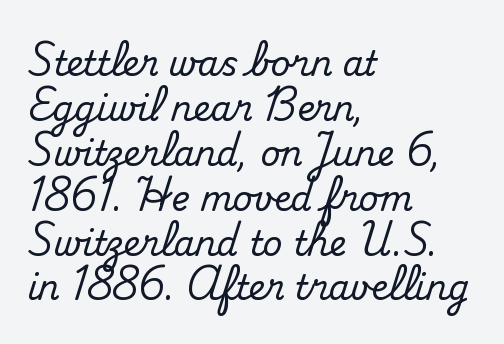
{"serif": "yes", "width": "normal", "stroke_contrast": "medium", "x_height": "small", "monospaced": "no", "underline": "no", "align": "left", "line_spacing": "normal", "line_spacing_ratio": 1.32, "letter_spacing": "normal", "letter_spacing_em": 0.0, "glyph_px": 34}
